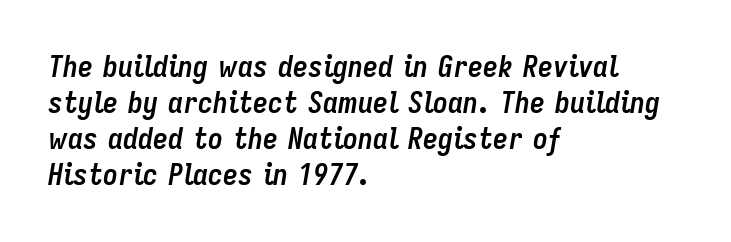
Every row of glyphs begins at an identical x-position on the left. These lines keep a tight, regular rhythm from letter to letter. Strokes here are thick enough to call this a true bold. Plain, unruled lines of type. The specimen reads as italic at a glance. Here the designer chose a conventional face with non-uniform glyph widths.
